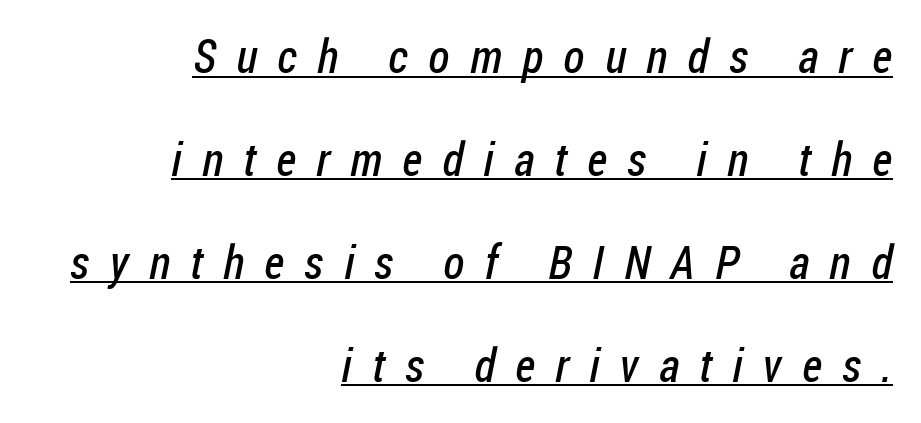
{"serif": "no", "bold": "no", "weight": "regular", "width": "condensed", "stroke_contrast": "low", "x_height": "medium", "monospaced": "no", "underline": "yes", "align": "right", "line_spacing": "loose", "line_spacing_ratio": 2.19, "letter_spacing": "wide", "letter_spacing_em": 0.43, "glyph_px": 47}
